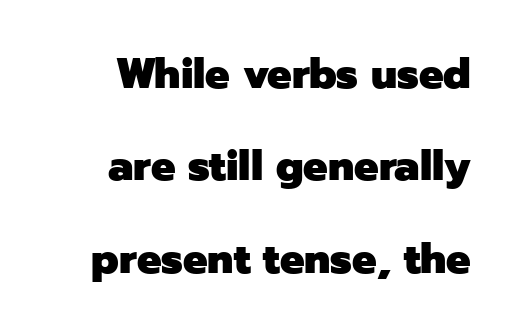
{"serif": "no", "italic": "no", "bold": "yes", "weight": "heavy", "width": "normal", "stroke_contrast": "low", "x_height": "medium", "monospaced": "no", "underline": "no", "align": "right", "line_spacing": "loose", "line_spacing_ratio": 2.15, "letter_spacing": "normal", "letter_spacing_em": 0.0, "glyph_px": 43}
